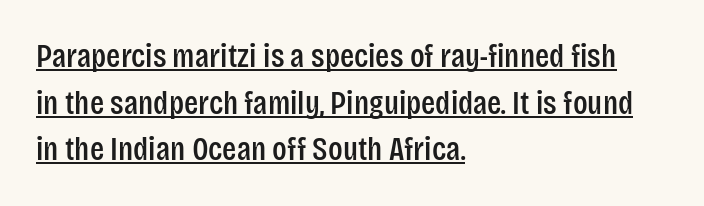
Q: Is the text italic (slanted)? A: No, it is upright.
Q: Is the typeface a serif or a sans-serif typeface? A: Sans-serif.
Q: Is the text underlined? A: Yes.
Q: How is the paragraph aligned? A: Left-aligned.
Q: Is the spacing between letters normal or unusually wide? A: Normal.
Q: Is the spacing between lines tight, normal or loose? A: Normal.
Q: Width (condensed, normal, or wide)? A: Condensed.
Q: Stroke contrast? A: Low.
Q: x-height? A: Large.
Q: Monospaced? A: No.
